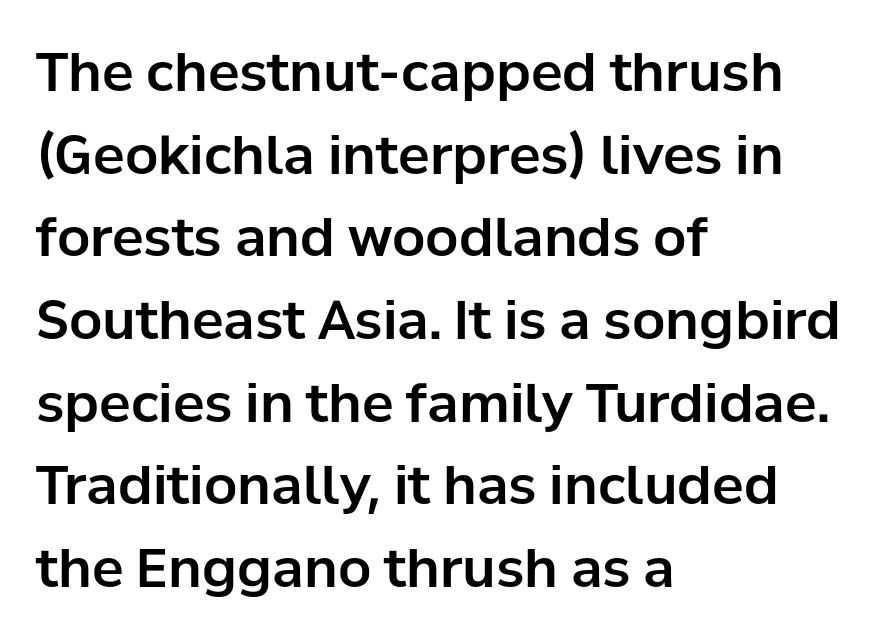
Q: Is the text italic (slanted)? A: No, it is upright.
Q: Is the typeface a serif or a sans-serif typeface? A: Sans-serif.
Q: Is the text underlined? A: No.
Q: How is the paragraph aligned? A: Left-aligned.
Q: Is the spacing between letters normal or unusually wide? A: Normal.
Q: Is the spacing between lines tight, normal or loose? A: Normal.
Q: Width (condensed, normal, or wide)? A: Normal.
Q: Stroke contrast? A: Low.
Q: x-height? A: Medium.
Q: Monospaced? A: No.
